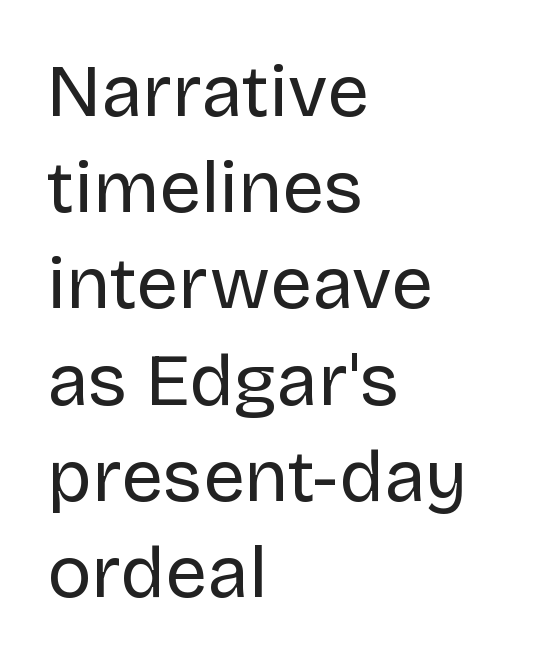
Q: Is the text bold? A: No.
Q: Is the text italic (slanted)? A: No, it is upright.
Q: Is the typeface a serif or a sans-serif typeface? A: Sans-serif.
Q: Is the text underlined? A: No.
Q: How is the paragraph aligned? A: Left-aligned.
Q: Is the spacing between letters normal or unusually wide? A: Normal.
Q: Is the spacing between lines tight, normal or loose? A: Normal.
Q: Width (condensed, normal, or wide)? A: Normal.
Q: Stroke contrast? A: Low.
Q: x-height? A: Large.
Q: Monospaced? A: No.
